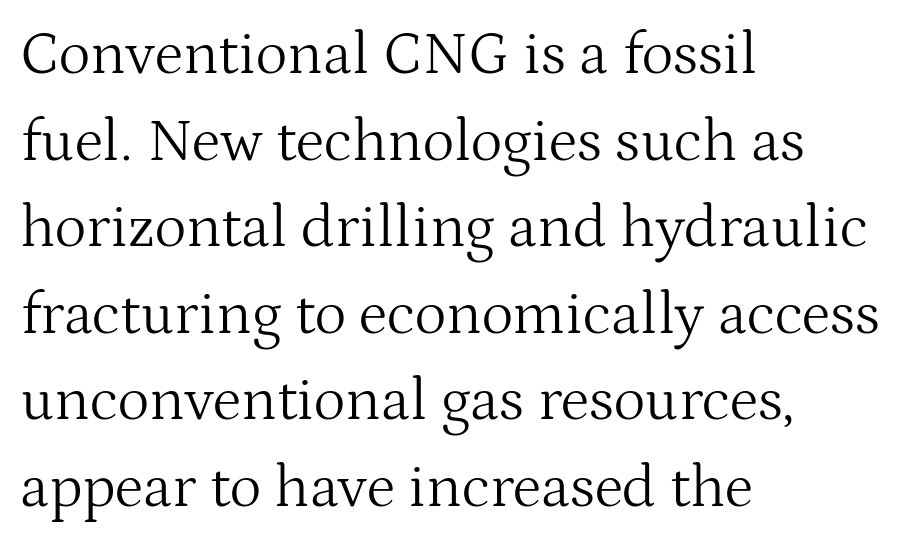
Nothing unusual about the tracking: characters are spaced as the font intends. This is serif lettering, the kind often seen in printed books. Reading down the block, your eye returns to a fixed left position each line. The zone under the glyphs is completely vacant.
